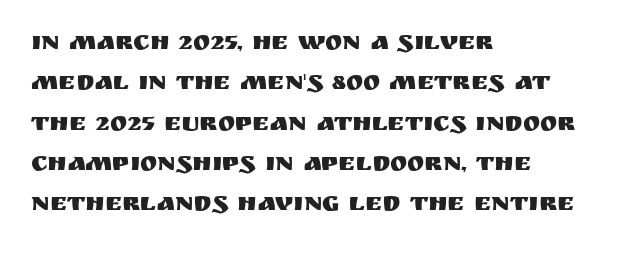
Q: Is the text italic (slanted)? A: No, it is upright.
Q: Is the text underlined? A: No.
Q: How is the paragraph aligned? A: Left-aligned.
Q: Is the spacing between letters normal or unusually wide? A: Normal.
Q: Is the spacing between lines tight, normal or loose? A: Normal.
